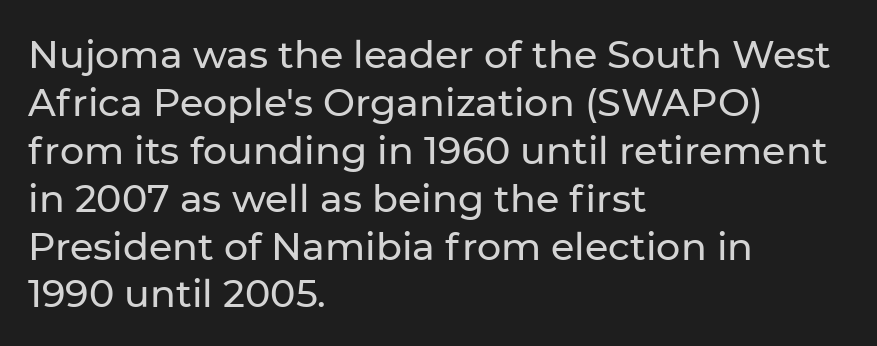
Q: Is the text italic (slanted)? A: No, it is upright.
Q: Is the typeface a serif or a sans-serif typeface? A: Sans-serif.
Q: Is the text underlined? A: No.
Q: How is the paragraph aligned? A: Left-aligned.
Q: Is the spacing between letters normal or unusually wide? A: Normal.
Q: Is the spacing between lines tight, normal or loose? A: Normal.
Q: Width (condensed, normal, or wide)? A: Normal.
Q: Stroke contrast? A: Low.
Q: x-height? A: Medium.
Q: Monospaced? A: No.
